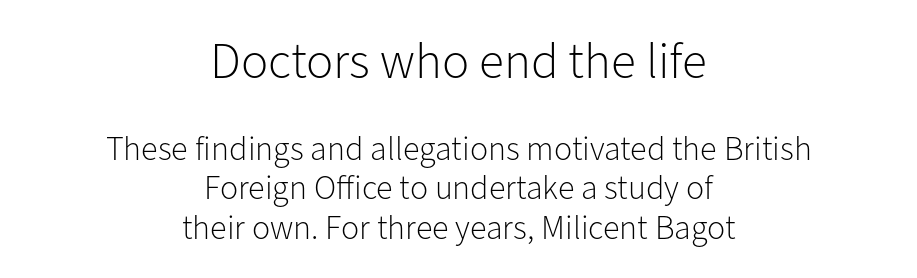
Q: Is the text bold? A: No.
Q: Is the text italic (slanted)? A: No, it is upright.
Q: Is the typeface a serif or a sans-serif typeface? A: Sans-serif.
Q: Is the text underlined? A: No.
Q: How is the paragraph aligned? A: Centered.
Q: Is the spacing between letters normal or unusually wide? A: Normal.
Q: Which block of text is set in a larger size, the first (top) or the second (bottom)? A: The first (top) one.
Q: Width (condensed, normal, or wide)? A: Normal.
Q: Stroke contrast? A: Low.
Q: x-height? A: Medium.
Q: Monospaced? A: No.
